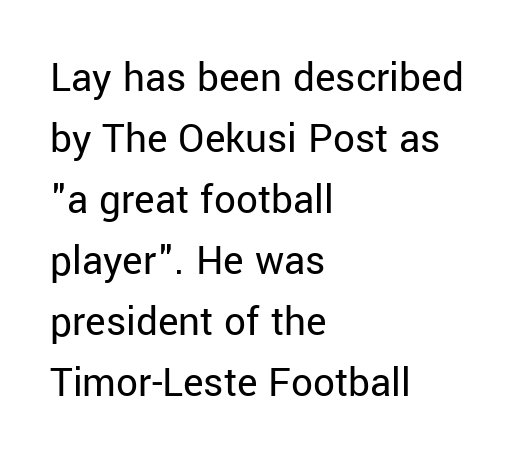
{"serif": "no", "italic": "no", "bold": "no", "weight": "regular", "width": "normal", "stroke_contrast": "low", "x_height": "medium", "monospaced": "no", "underline": "no", "align": "left", "line_spacing": "normal", "line_spacing_ratio": 1.42, "letter_spacing": "normal", "letter_spacing_em": 0.0, "glyph_px": 43}
